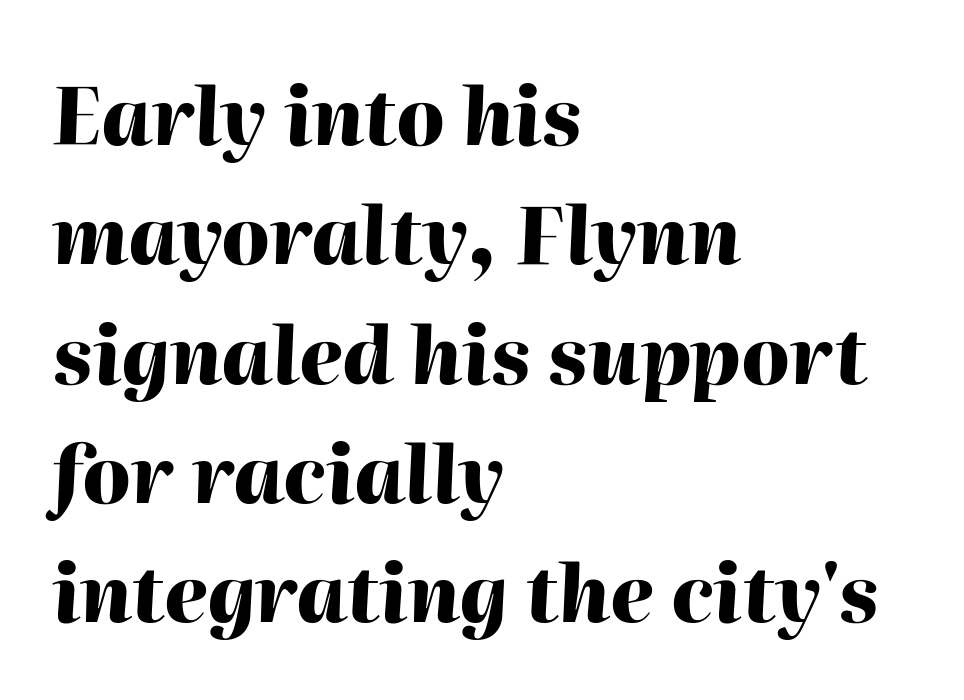
{"italic": "yes", "lean": "right", "slant_degrees": 2, "bold": "yes", "weight": "heavy", "width": "normal", "stroke_contrast": "high", "x_height": "medium", "monospaced": "no", "underline": "no", "align": "left", "line_spacing": "normal", "line_spacing_ratio": 1.51, "letter_spacing": "normal", "letter_spacing_em": 0.0, "glyph_px": 79}
